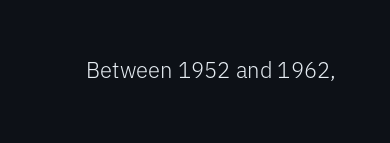
The image shows 22 px text type, upright; set normal letter spacing, not underlined.
